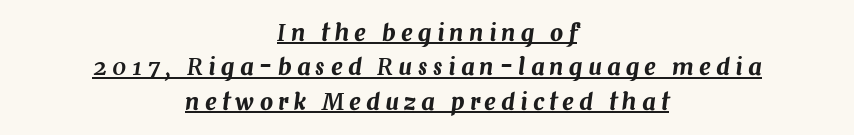
The lettering tilts uniformly, giving the passage an italic look. Does the leading feel generous? No, just average. Caption: lettering with a line underneath. Spacing between characters has been opened up far beyond the box default. Alignment: centered.
